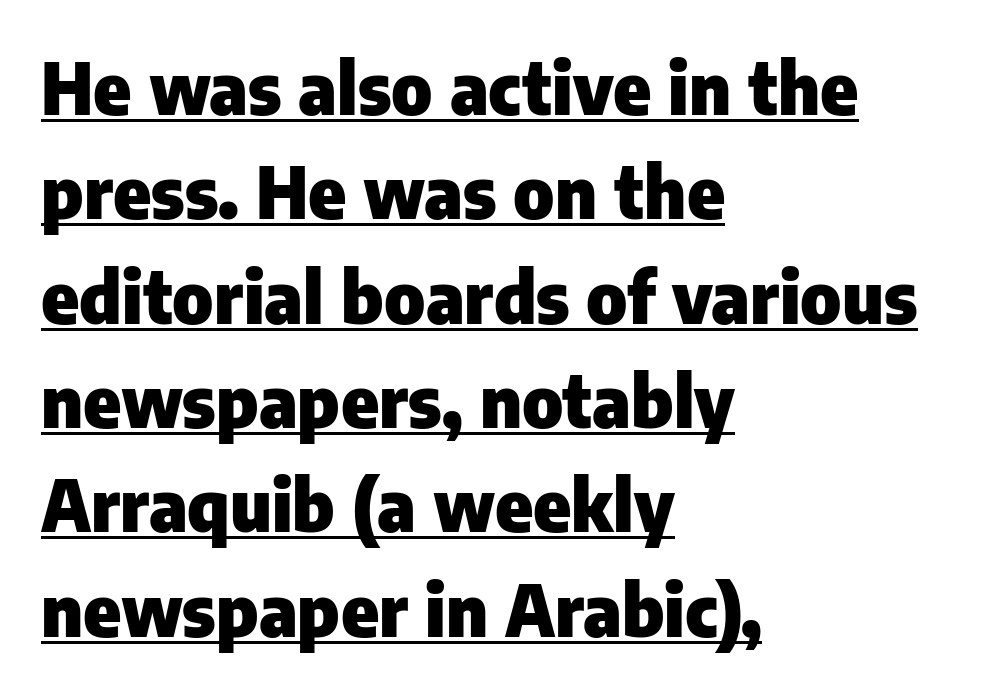
The image shows 71 px heavy sans-serif type, upright; set left-aligned, normal line spacing (1.47x), normal letter spacing, underlined; low stroke contrast and a medium x-height.
